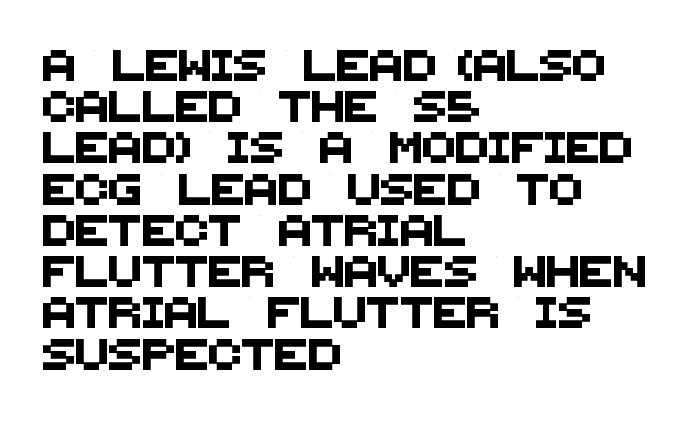
Q: Is the typeface a serif or a sans-serif typeface? A: Sans-serif.
Q: Is the text underlined? A: No.
Q: How is the paragraph aligned? A: Left-aligned.
Q: Is the spacing between letters normal or unusually wide? A: Normal.
Q: Is the spacing between lines tight, normal or loose? A: Normal.
Q: Width (condensed, normal, or wide)? A: Normal.
Q: Stroke contrast? A: Medium.
Q: x-height? A: Large.
Q: Monospaced? A: No.
